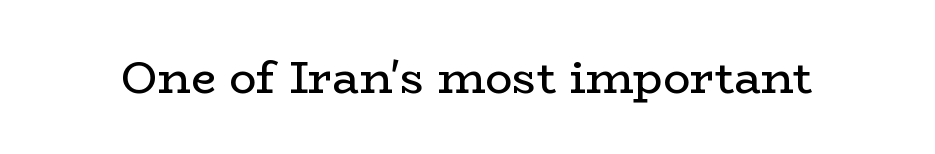
The image shows 45 px regular-weight, wide serif type, upright; set normal letter spacing, not underlined; low stroke contrast and a medium x-height.
